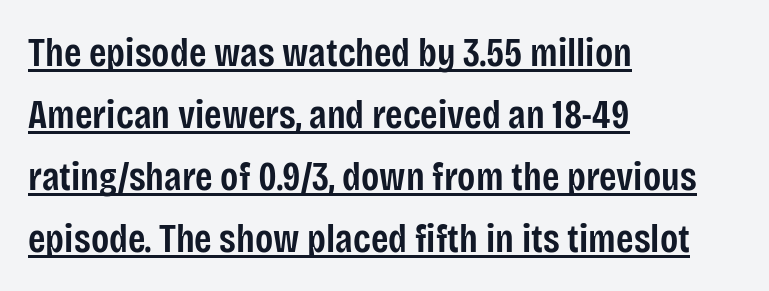
The image shows 40 px semibold, condensed sans-serif type, upright; set left-aligned, normal line spacing (1.55x), normal letter spacing, underlined; low stroke contrast and a large x-height.
